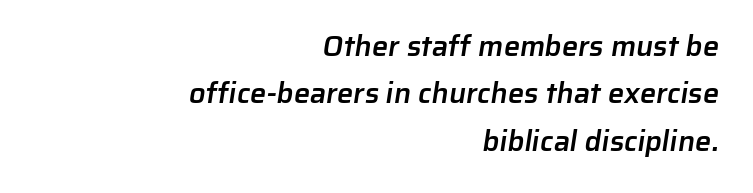
The image shows 29 px semibold sans-serif type; set right-aligned, normal line spacing (1.63x), normal letter spacing, not underlined; low stroke contrast and a medium x-height.
